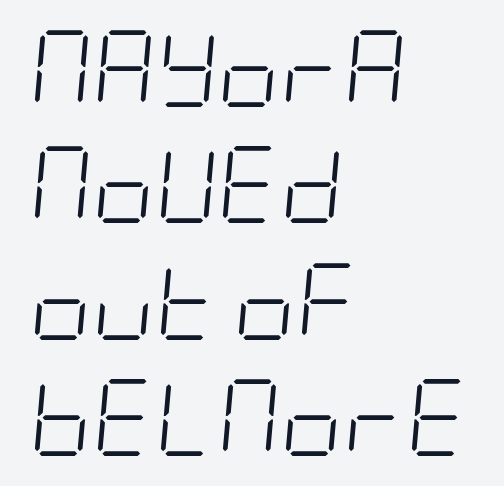
The text block is weighted toward the left margin, trailing off unevenly rightward. The font sits on the lighter half of the weight spectrum, regular included. The letters sit at their default tracking, neither squeezed nor spread. Words float on clear page, feet unadorned. Notice how descenders clear the ascenders below comfortably — that's standard leading. Italic? Definitely — the glyphs are oblique.
